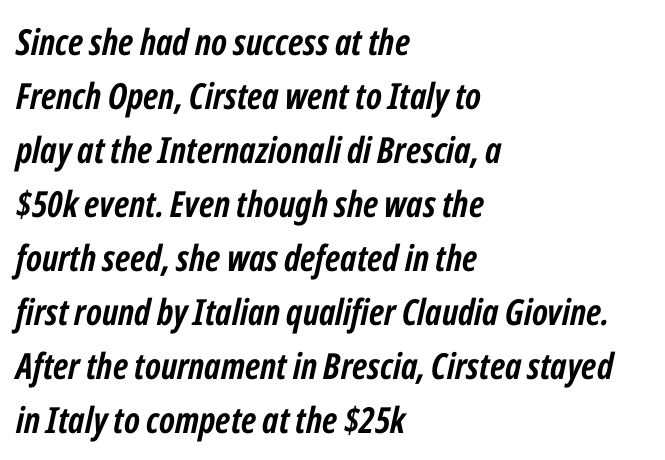
Q: Is the text bold? A: Yes.
Q: Is the text italic (slanted)? A: Yes, it leans right by about 12 degrees.
Q: Is the text underlined? A: No.
Q: How is the paragraph aligned? A: Left-aligned.
Q: Is the spacing between letters normal or unusually wide? A: Normal.
Q: Is the spacing between lines tight, normal or loose? A: Normal.
Q: Width (condensed, normal, or wide)? A: Condensed.
Q: Stroke contrast? A: Low.
Q: x-height? A: Medium.
Q: Monospaced? A: No.
